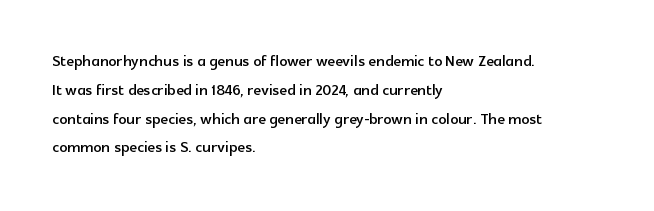
The image shows 20 px text type, upright; set left-aligned, normal line spacing (1.44x), normal letter spacing, not underlined.
